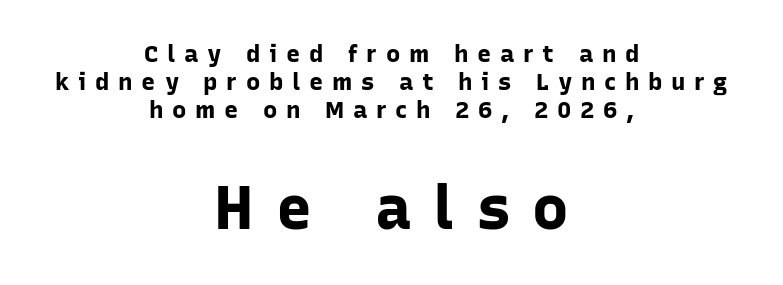
Q: Is the text bold? A: Yes.
Q: Is the text italic (slanted)? A: No, it is upright.
Q: Is the typeface a serif or a sans-serif typeface? A: Sans-serif.
Q: Is the text underlined? A: No.
Q: How is the paragraph aligned? A: Centered.
Q: Is the spacing between letters normal or unusually wide? A: Unusually wide.
Q: Which block of text is set in a larger size, the first (top) or the second (bottom)? A: The second (bottom) one.
Q: Width (condensed, normal, or wide)? A: Normal.
Q: Stroke contrast? A: Low.
Q: x-height? A: Medium.
Q: Monospaced? A: No.
